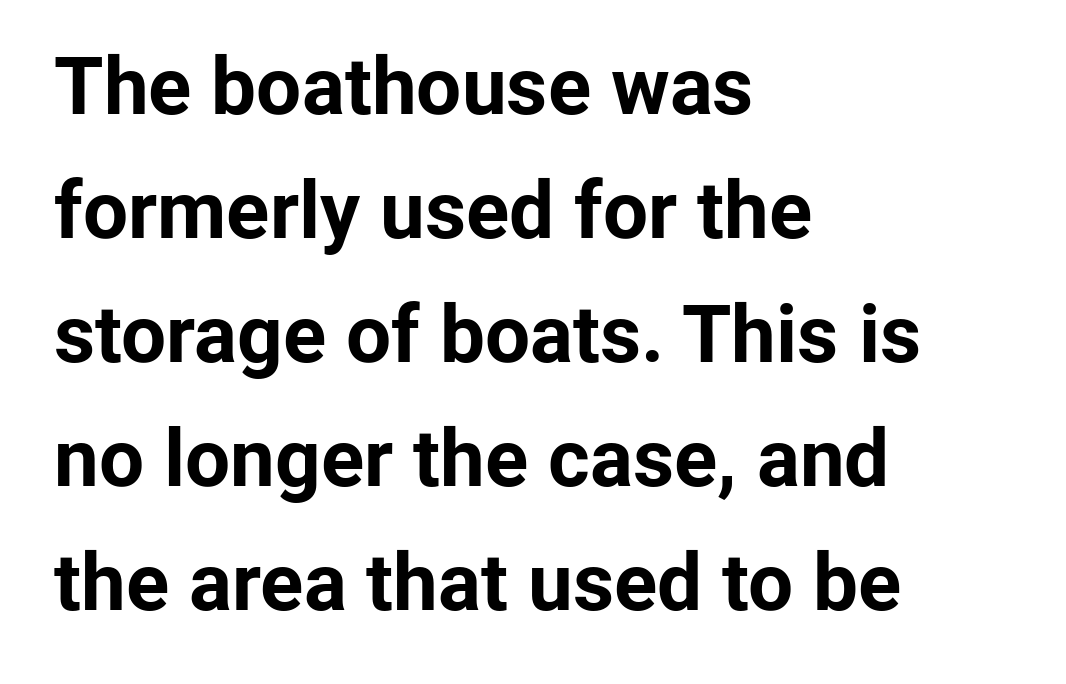
Thick stems and heavy bowls — unmistakably bold. Visually the block forms a straight wall on the left and a jagged coastline on the right. The baseline area is clear. This sample has the flowing, uneven cadence of proportional lettering. One glance says typical: line gaps are just what's usual. Honestly, the letter spacing is just normal — you wouldn't notice it.
